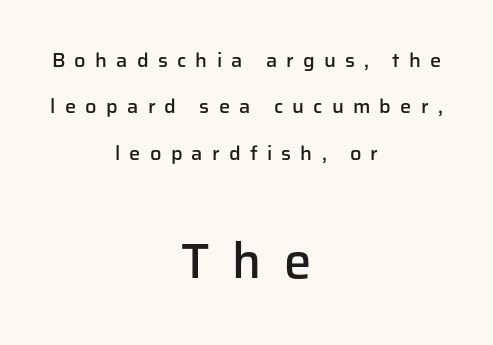
The compositor balanced each line on the midline. A semibold gives these letters moderate extra thickness, short of bold. Successive baselines arrive slowly, with a big drop between each. Type without underlining.
